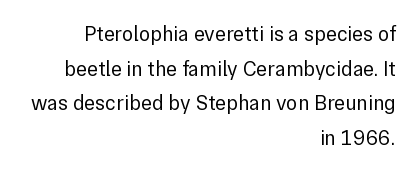
Q: Is the text bold? A: No.
Q: Is the text italic (slanted)? A: No, it is upright.
Q: Is the text underlined? A: No.
Q: How is the paragraph aligned? A: Right-aligned.
Q: Is the spacing between letters normal or unusually wide? A: Normal.
Q: Is the spacing between lines tight, normal or loose? A: Normal.
